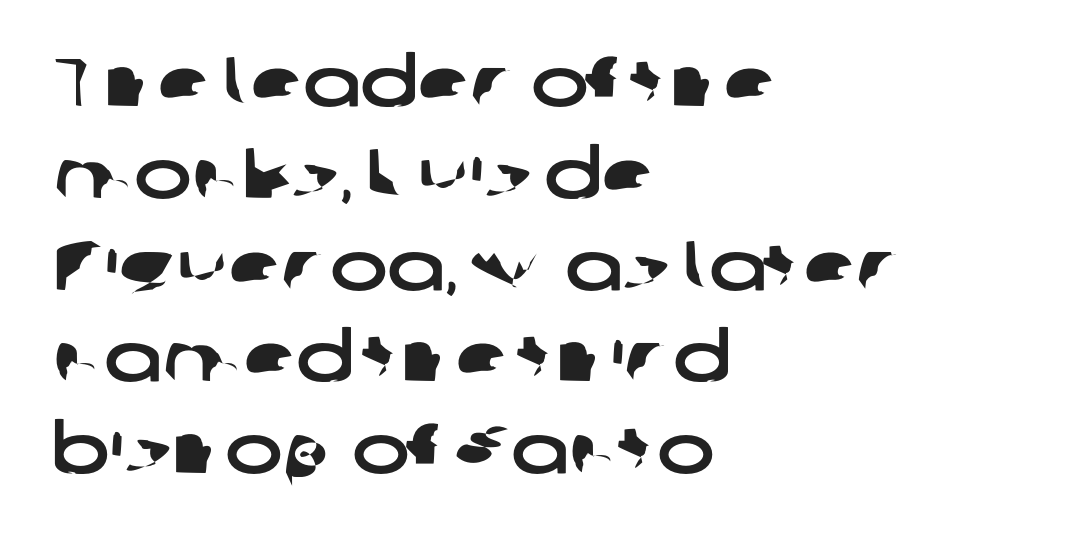
The image shows 69 px wide sans-serif type; set left-aligned, normal line spacing (1.33x), normal letter spacing, not underlined; low stroke contrast and a medium x-height.
